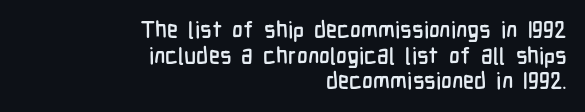
Q: Is the text italic (slanted)? A: No, it is upright.
Q: Is the text underlined? A: No.
Q: How is the paragraph aligned? A: Right-aligned.
Q: Is the spacing between letters normal or unusually wide? A: Normal.
Q: Is the spacing between lines tight, normal or loose? A: Tight.
